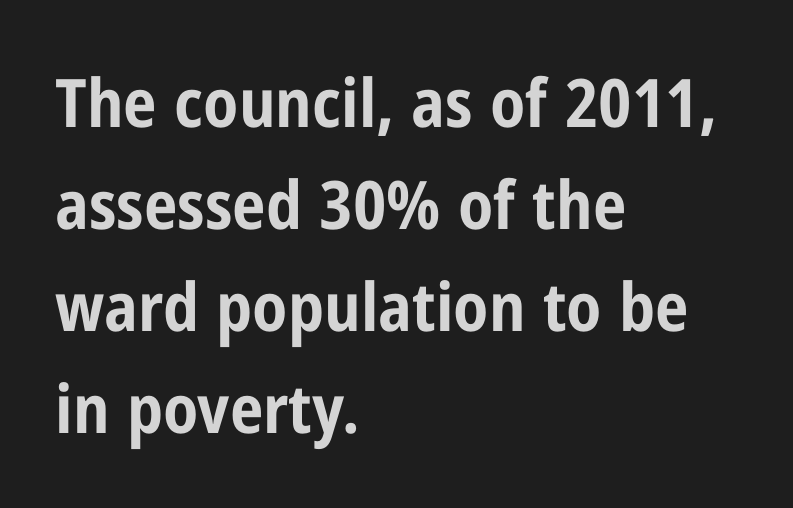
The image shows 67 px bold, condensed sans-serif type, upright; set left-aligned, normal line spacing (1.52x), normal letter spacing, not underlined; low stroke contrast and a medium x-height.
